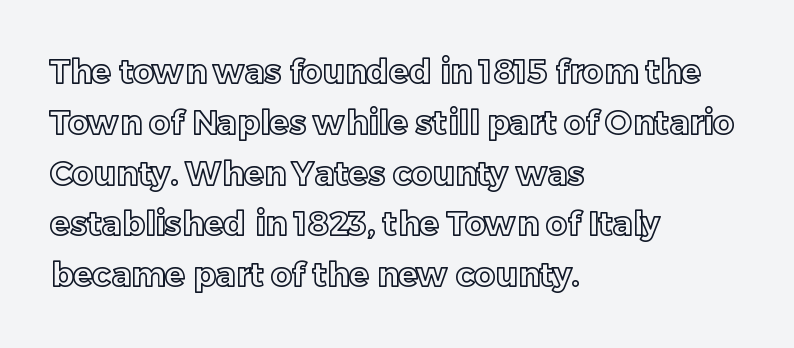
Q: Is the text italic (slanted)? A: No, it is upright.
Q: Is the text underlined? A: No.
Q: How is the paragraph aligned? A: Left-aligned.
Q: Is the spacing between letters normal or unusually wide? A: Normal.
Q: Is the spacing between lines tight, normal or loose? A: Normal.
Q: Width (condensed, normal, or wide)? A: Normal.
Q: x-height? A: Medium.
Q: Monospaced? A: No.
